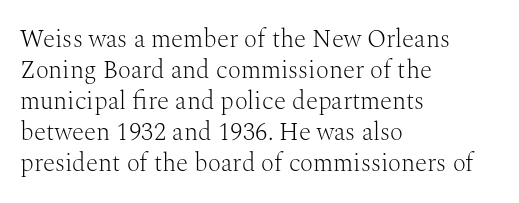
{"italic": "no", "bold": "no", "underline": "no", "align": "left", "line_spacing_ratio": 1.24, "letter_spacing": "normal", "letter_spacing_em": 0.0, "glyph_px": 25}
